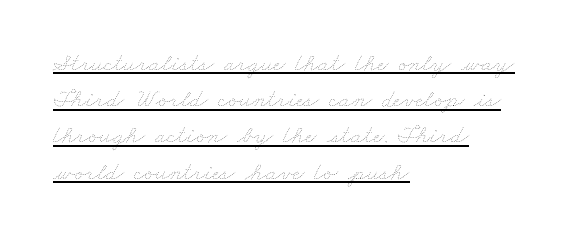
The image shows 25 px text type; set left-aligned, normal line spacing (1.45x), normal letter spacing, underlined.
